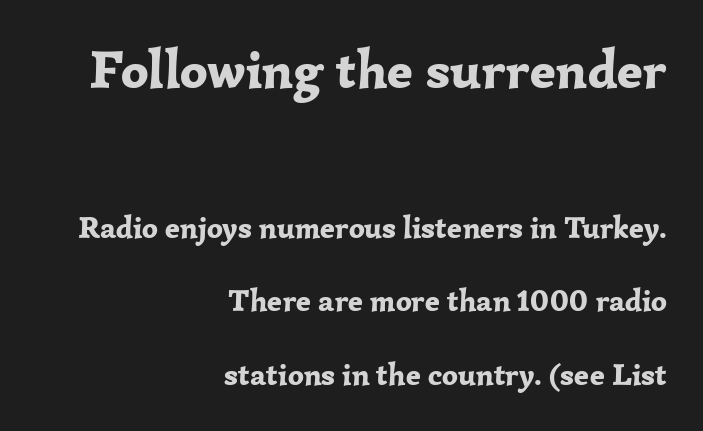
{"serif": "yes", "italic": "no", "bold": "yes", "weight": "bold", "width": "normal", "stroke_contrast": "low", "x_height": "medium", "monospaced": "no", "underline": "no", "align": "right", "line_spacing": "loose", "line_spacing_ratio": 2.38, "letter_spacing": "normal", "letter_spacing_em": 0.0, "larger_block": "first", "size_ratio": 1.74, "glyph_px": 54}
